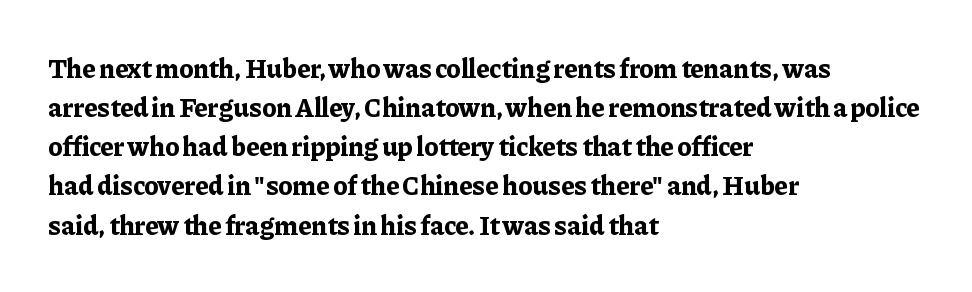
Q: Is the text bold? A: Yes.
Q: Is the text italic (slanted)? A: No, it is upright.
Q: Is the text underlined? A: No.
Q: How is the paragraph aligned? A: Left-aligned.
Q: Is the spacing between letters normal or unusually wide? A: Normal.
Q: Is the spacing between lines tight, normal or loose? A: Normal.
